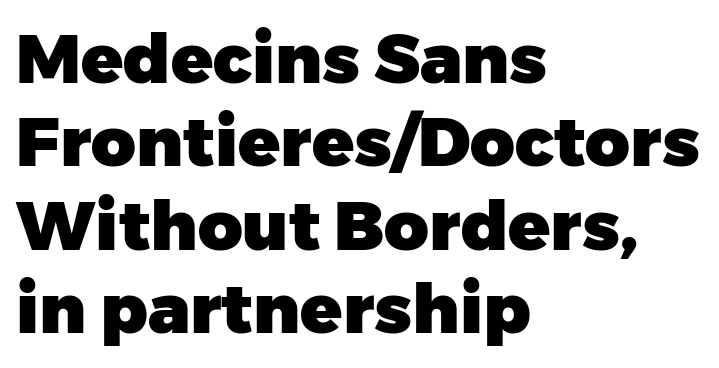
Q: Is the text bold? A: Yes.
Q: Is the text italic (slanted)? A: No, it is upright.
Q: Is the typeface a serif or a sans-serif typeface? A: Sans-serif.
Q: Is the text underlined? A: No.
Q: How is the paragraph aligned? A: Left-aligned.
Q: Is the spacing between letters normal or unusually wide? A: Normal.
Q: Width (condensed, normal, or wide)? A: Normal.
Q: Stroke contrast? A: Low.
Q: x-height? A: Medium.
Q: Monospaced? A: No.
